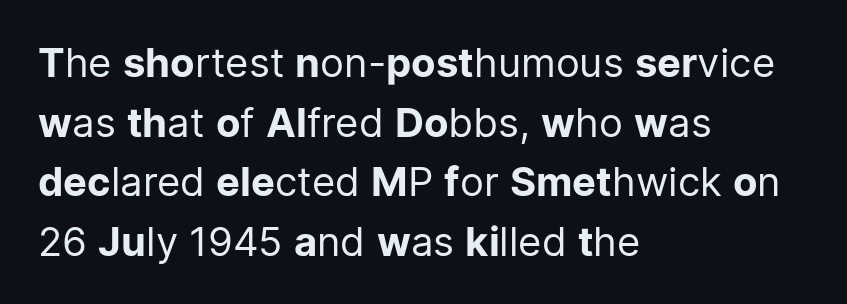
Q: Is the text bold? A: No.
Q: Is the text italic (slanted)? A: No, it is upright.
Q: Is the typeface a serif or a sans-serif typeface? A: Sans-serif.
Q: Is the text underlined? A: No.
Q: How is the paragraph aligned? A: Left-aligned.
Q: Is the spacing between letters normal or unusually wide? A: Normal.
Q: Is the spacing between lines tight, normal or loose? A: Normal.
Q: Width (condensed, normal, or wide)? A: Normal.
Q: Stroke contrast? A: Low.
Q: x-height? A: Medium.
Q: Monospaced? A: No.
